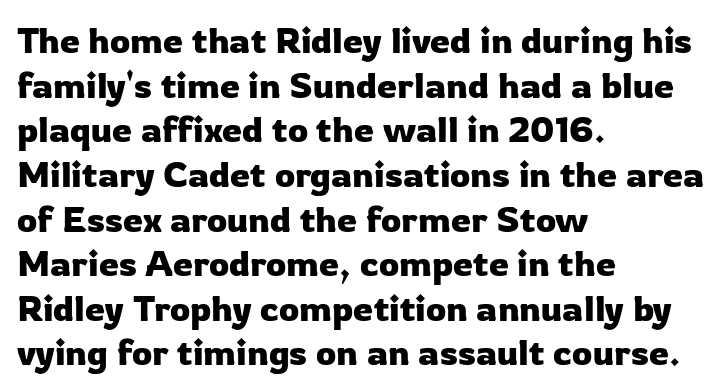
The image shows 36 px sans-serif type, upright; set left-aligned, line spacing 1.24x, normal letter spacing, not underlined; low stroke contrast and a medium x-height.
